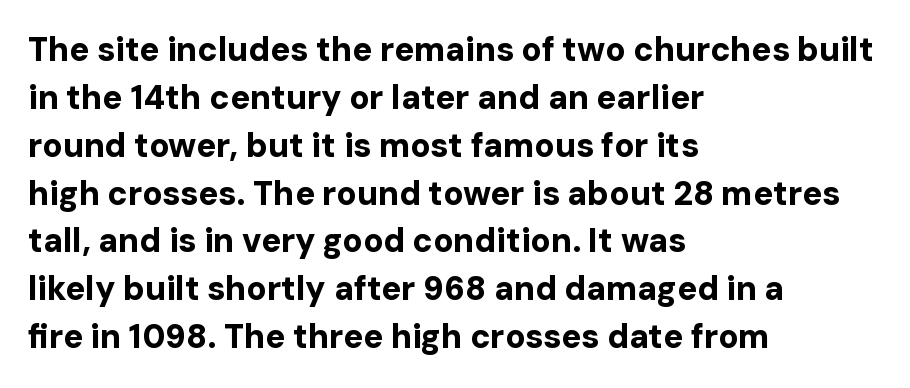
Q: Is the text bold? A: Yes.
Q: Is the text italic (slanted)? A: No, it is upright.
Q: Is the typeface a serif or a sans-serif typeface? A: Sans-serif.
Q: Is the text underlined? A: No.
Q: How is the paragraph aligned? A: Left-aligned.
Q: Is the spacing between letters normal or unusually wide? A: Normal.
Q: Is the spacing between lines tight, normal or loose? A: Normal.
Q: Width (condensed, normal, or wide)? A: Normal.
Q: Stroke contrast? A: Low.
Q: x-height? A: Medium.
Q: Monospaced? A: No.
